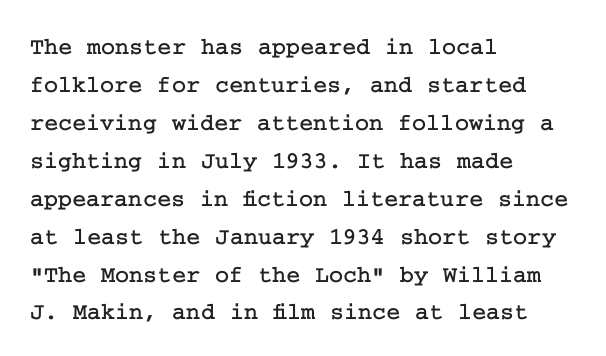
{"italic": "no", "underline": "no", "align": "left", "line_spacing": "normal", "line_spacing_ratio": 1.58, "letter_spacing": "normal", "letter_spacing_em": 0.0, "glyph_px": 24}
